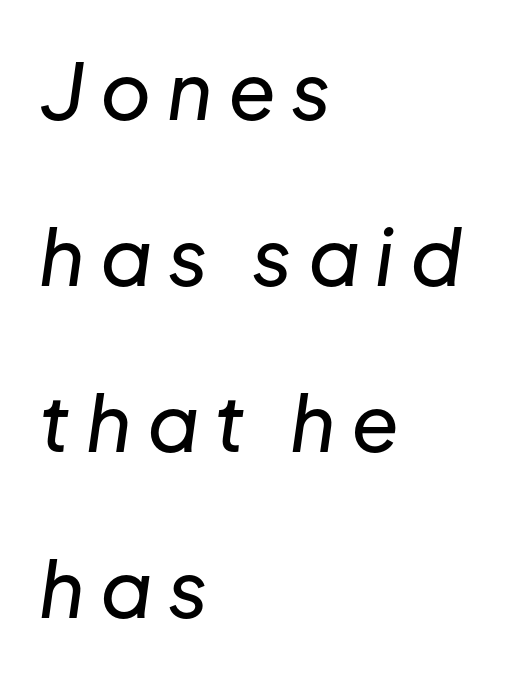
Q: Is the text italic (slanted)? A: Yes, it leans right by about 8 degrees.
Q: Is the text underlined? A: No.
Q: How is the paragraph aligned? A: Left-aligned.
Q: Is the spacing between letters normal or unusually wide? A: Unusually wide.
Q: Is the spacing between lines tight, normal or loose? A: Loose.
Q: Width (condensed, normal, or wide)? A: Normal.
Q: Stroke contrast? A: Low.
Q: x-height? A: Medium.
Q: Monospaced? A: No.
